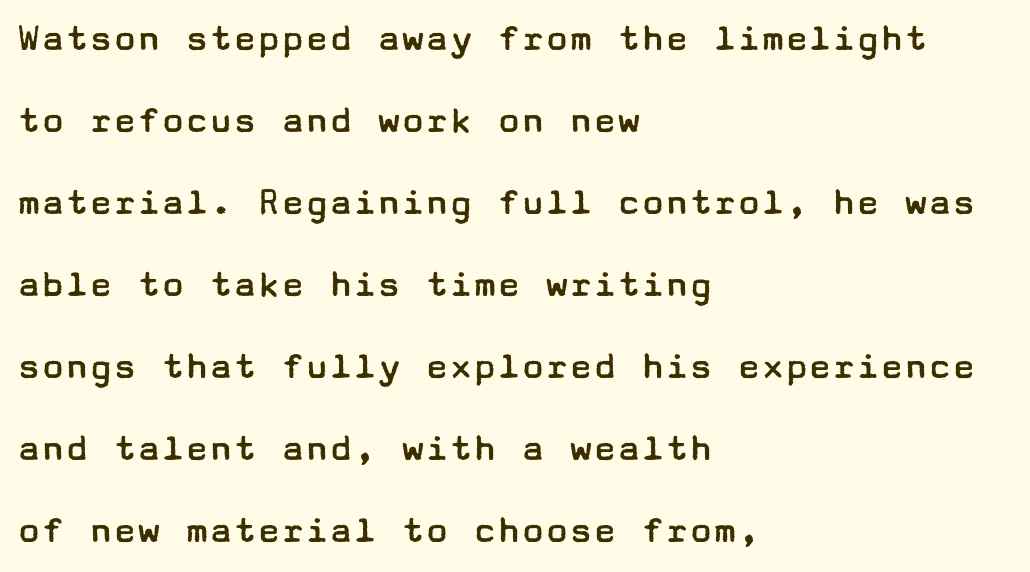
Q: Is the text bold? A: No.
Q: Is the text italic (slanted)? A: No, it is upright.
Q: Is the typeface a serif or a sans-serif typeface? A: Sans-serif.
Q: Is the text underlined? A: No.
Q: How is the paragraph aligned? A: Left-aligned.
Q: Is the spacing between letters normal or unusually wide? A: Normal.
Q: Is the spacing between lines tight, normal or loose? A: Loose.
Q: Width (condensed, normal, or wide)? A: Wide.
Q: Stroke contrast? A: Low.
Q: x-height? A: Medium.
